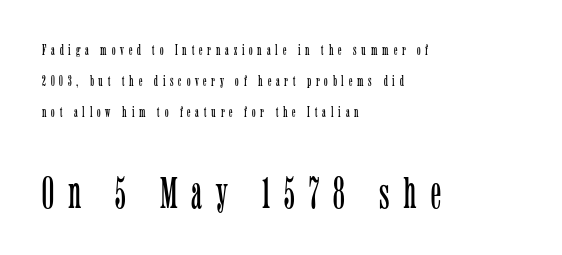
Students, note that the glyphs here are deliberately spaced far apart. Rendered with straight, roman letterforms. Is this a fixed-width face? No — the glyphs have proportional, varying widths. The rendering enlarges the type as you move from the upper chunk to the lower.
